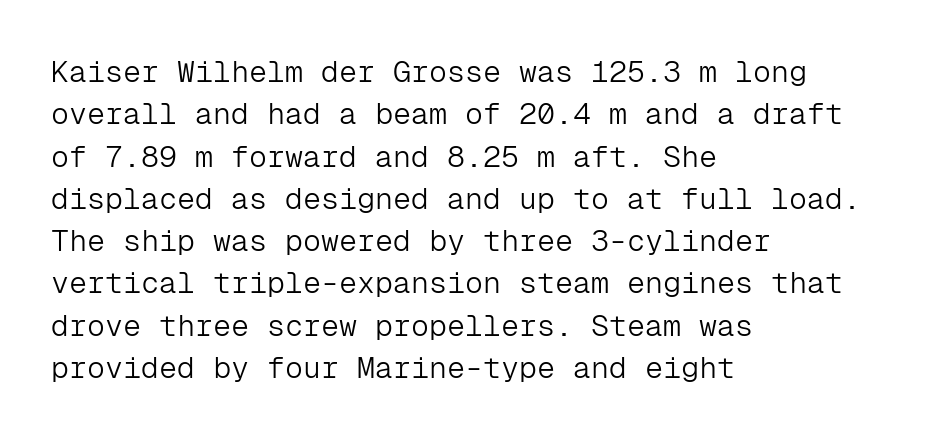
The image shows 30 px light sans-serif type, upright, monospaced; set left-aligned, normal line spacing (1.41x), normal letter spacing, not underlined; low stroke contrast and a medium x-height.
